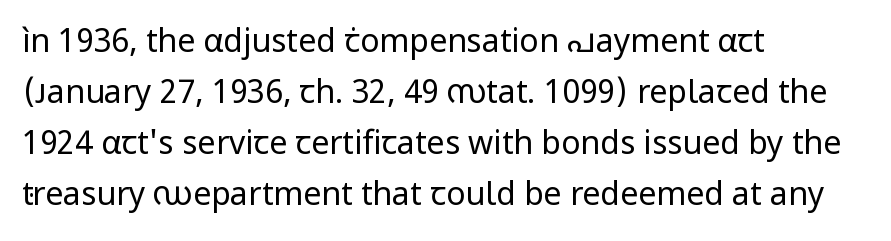
Q: Is the text bold? A: No.
Q: Is the text italic (slanted)? A: No, it is upright.
Q: Is the typeface a serif or a sans-serif typeface? A: Sans-serif.
Q: Is the text underlined? A: No.
Q: How is the paragraph aligned? A: Left-aligned.
Q: Is the spacing between letters normal or unusually wide? A: Normal.
Q: Is the spacing between lines tight, normal or loose? A: Normal.
Q: Width (condensed, normal, or wide)? A: Normal.
Q: Stroke contrast? A: Low.
Q: x-height? A: Medium.
Q: Monospaced? A: No.
